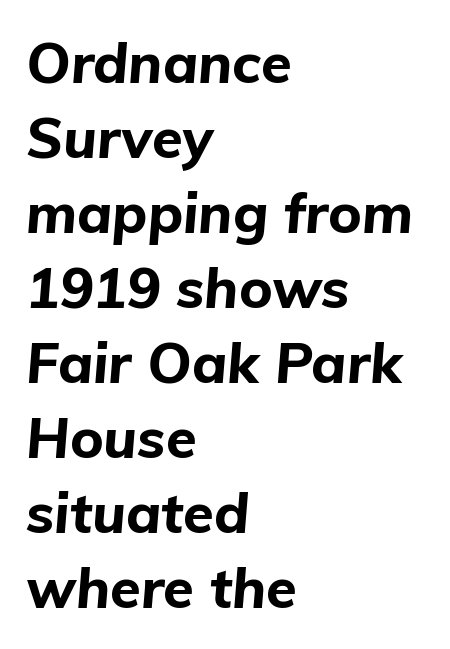
{"italic": "yes", "lean": "right", "slant_degrees": 5, "bold": "yes", "weight": "bold", "width": "normal", "stroke_contrast": "low", "x_height": "medium", "monospaced": "no", "underline": "no", "align": "left", "line_spacing": "normal", "line_spacing_ratio": 1.34, "letter_spacing": "normal", "letter_spacing_em": 0.0, "glyph_px": 56}
